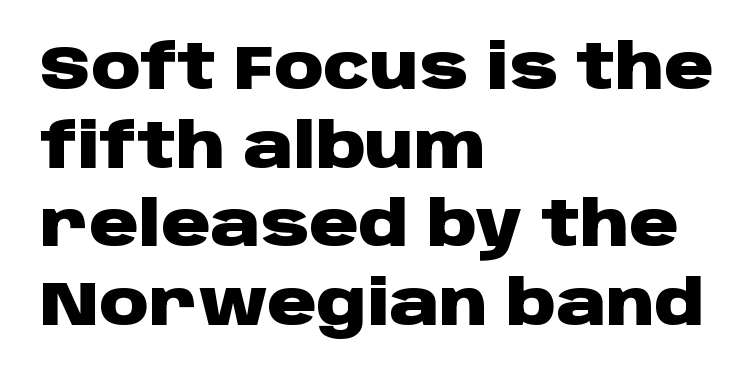
Q: Is the text bold? A: Yes.
Q: Is the text italic (slanted)? A: No, it is upright.
Q: Is the typeface a serif or a sans-serif typeface? A: Sans-serif.
Q: Is the text underlined? A: No.
Q: How is the paragraph aligned? A: Left-aligned.
Q: Is the spacing between letters normal or unusually wide? A: Normal.
Q: Is the spacing between lines tight, normal or loose? A: Normal.
Q: Width (condensed, normal, or wide)? A: Wide.
Q: Stroke contrast? A: Low.
Q: x-height? A: Large.
Q: Monospaced? A: No.
